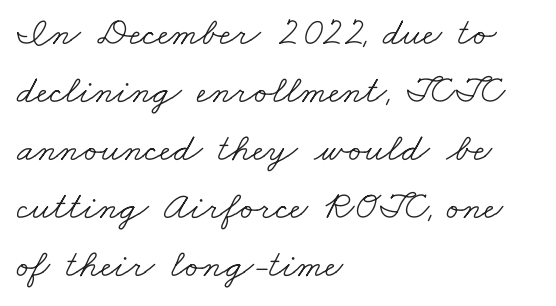
{"serif": "yes", "bold": "no", "weight": "light", "width": "wide", "stroke_contrast": "low", "x_height": "small", "monospaced": "no", "underline": "no", "align": "left", "line_spacing": "normal", "line_spacing_ratio": 1.45, "letter_spacing": "normal", "letter_spacing_em": 0.0, "glyph_px": 40}
